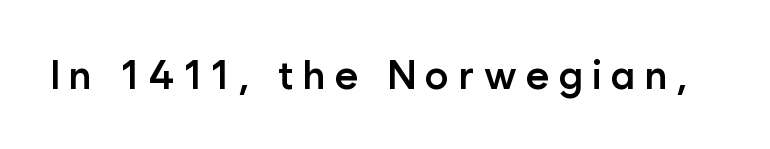
The image shows 40 px semibold sans-serif type, upright; set unusually wide letter spacing (+0.23 em), not underlined; low stroke contrast and a medium x-height.
